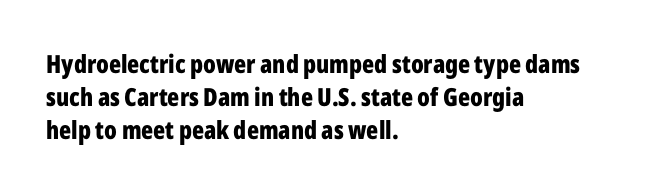
{"italic": "no", "bold": "yes", "underline": "no", "align": "left", "line_spacing": "normal", "line_spacing_ratio": 1.33, "letter_spacing": "normal", "letter_spacing_em": 0.0, "glyph_px": 25}
